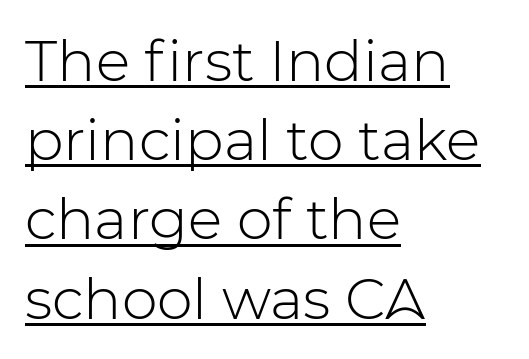
The image shows 57 px light sans-serif type, upright; set left-aligned, normal line spacing (1.39x), normal letter spacing, underlined; low stroke contrast and a medium x-height.
